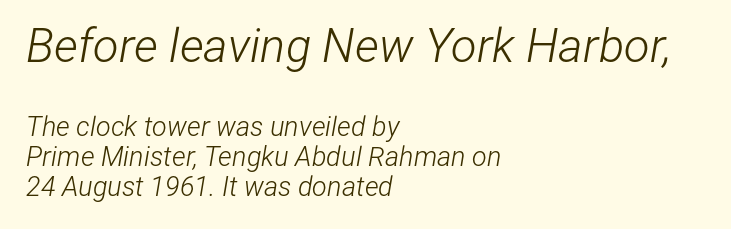
Q: Is the text bold? A: No.
Q: Is the text italic (slanted)? A: Yes, it leans right by about 12 degrees.
Q: Is the text underlined? A: No.
Q: How is the paragraph aligned? A: Left-aligned.
Q: Is the spacing between letters normal or unusually wide? A: Normal.
Q: Is the spacing between lines tight, normal or loose? A: Tight.
Q: Which block of text is set in a larger size, the first (top) or the second (bottom)? A: The first (top) one.
Q: Width (condensed, normal, or wide)? A: Condensed.
Q: Stroke contrast? A: Low.
Q: x-height? A: Medium.
Q: Monospaced? A: No.
